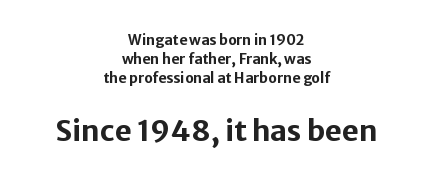
Q: Is the text bold? A: Yes.
Q: Is the text italic (slanted)? A: No, it is upright.
Q: Is the typeface a serif or a sans-serif typeface? A: Sans-serif.
Q: Is the text underlined? A: No.
Q: How is the paragraph aligned? A: Centered.
Q: Is the spacing between letters normal or unusually wide? A: Normal.
Q: Is the spacing between lines tight, normal or loose? A: Normal.
Q: Which block of text is set in a larger size, the first (top) or the second (bottom)? A: The second (bottom) one.
Q: Width (condensed, normal, or wide)? A: Normal.
Q: Stroke contrast? A: Low.
Q: x-height? A: Medium.
Q: Monospaced? A: No.
